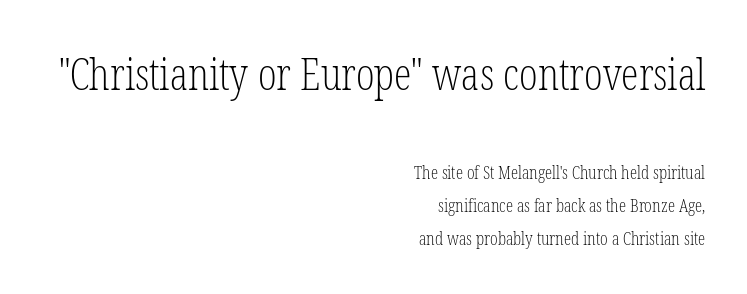
The image shows 44 px light, condensed serif type, upright; set right-aligned, line spacing 1.85x, normal letter spacing, not underlined; the first (top) block is 2.44x larger; low stroke contrast and a medium x-height.
